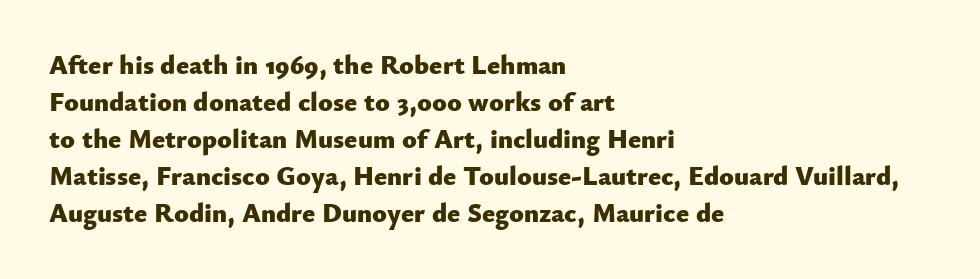
The image shows 27 px bold type, upright; set left-aligned, normal line spacing (1.37x), normal letter spacing, not underlined.
